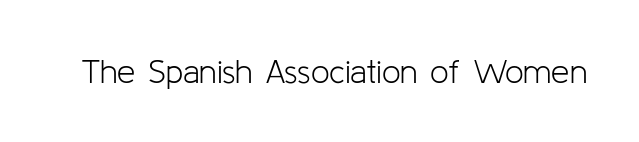
The image shows 33 px light sans-serif type, upright; set normal letter spacing, not underlined; low stroke contrast and a medium x-height.
